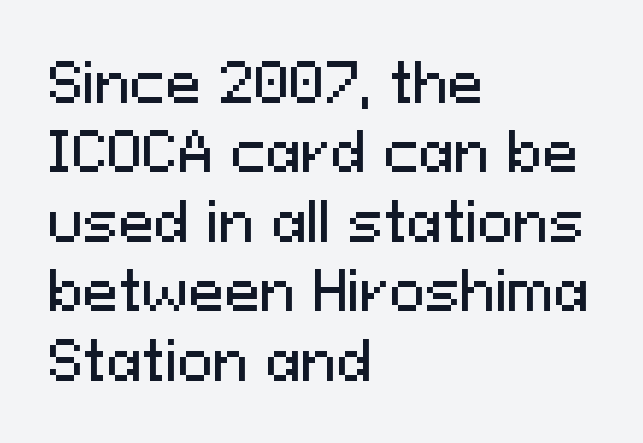
This rendering employs a face without finishing strokes, i.e., a sans-serif. A normal amount of white space separates one row of letters from the next. Glyph-to-glyph distance matches everyday printed text. Spacing verdict: proportional, widths tailored to each character. Caption: multi-line text, flush left, ragged right. Rendered with straight, roman letterforms.
